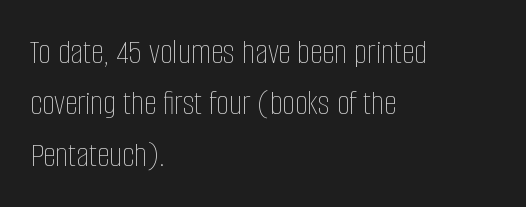
The image shows 36 px thin, condensed type, upright; set left-aligned, normal line spacing (1.43x), normal letter spacing, not underlined; low stroke contrast and a large x-height.
